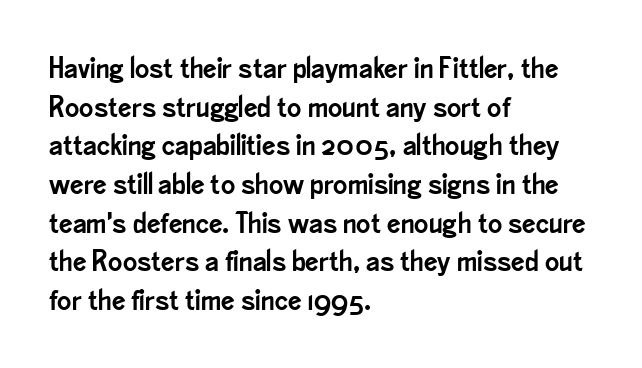
The image shows 30 px condensed sans-serif type, upright; set left-aligned, normal line spacing (1.29x), normal letter spacing, not underlined; low stroke contrast and a small x-height.
